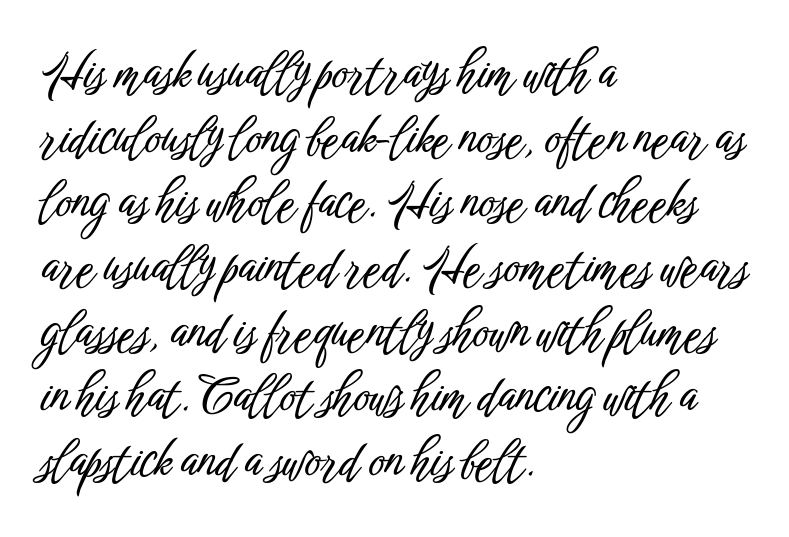
Font category for this specimen: sans-serif. Regarding leading, the lines here are spaced in the standard way. Beneath every word, the page is bare.
